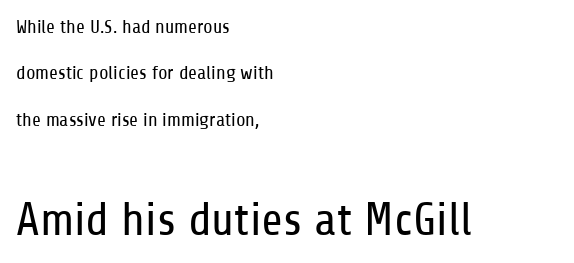
The image shows 47 px regular-weight, condensed sans-serif type, upright; set left-aligned, loose line spacing (2.44x), normal letter spacing, not underlined; the second (bottom) block is 2.47x larger; low stroke contrast and a medium x-height.
